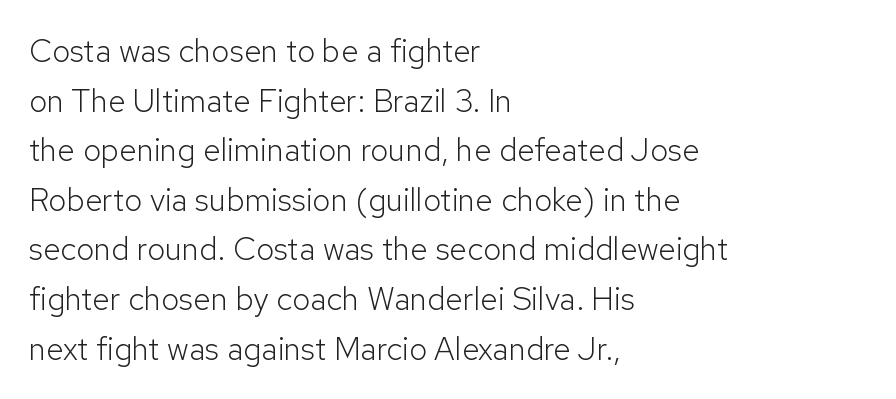
Q: Is the text bold? A: No.
Q: Is the text italic (slanted)? A: No, it is upright.
Q: Is the typeface a serif or a sans-serif typeface? A: Sans-serif.
Q: Is the text underlined? A: No.
Q: How is the paragraph aligned? A: Left-aligned.
Q: Is the spacing between letters normal or unusually wide? A: Normal.
Q: Is the spacing between lines tight, normal or loose? A: Normal.
Q: Width (condensed, normal, or wide)? A: Normal.
Q: Stroke contrast? A: Low.
Q: x-height? A: Medium.
Q: Monospaced? A: No.
